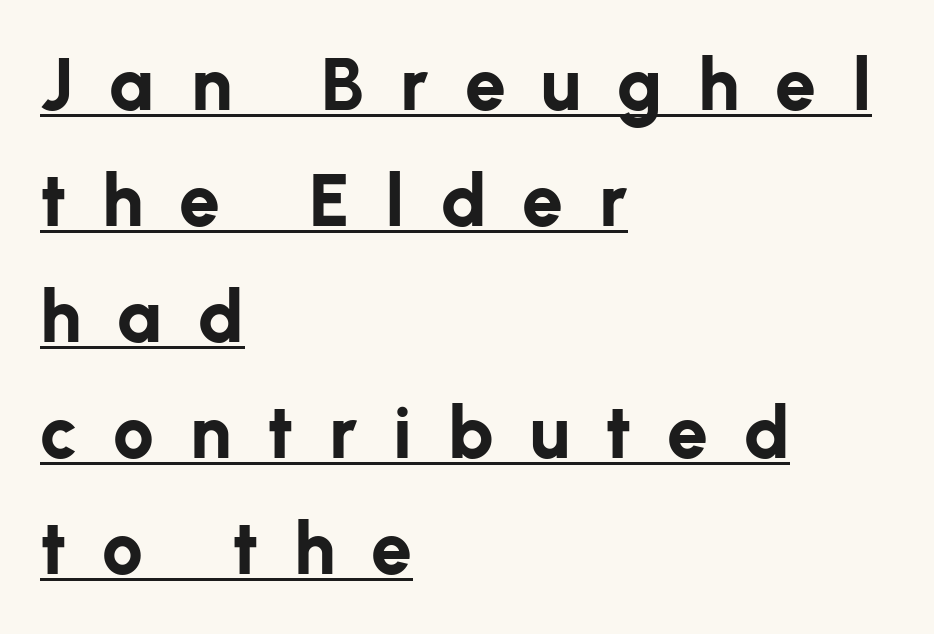
{"serif": "no", "italic": "no", "bold": "yes", "weight": "bold", "width": "normal", "stroke_contrast": "low", "x_height": "medium", "monospaced": "no", "underline": "yes", "align": "left", "line_spacing": "normal", "line_spacing_ratio": 1.59, "letter_spacing": "wide", "letter_spacing_em": 0.49, "glyph_px": 73}
